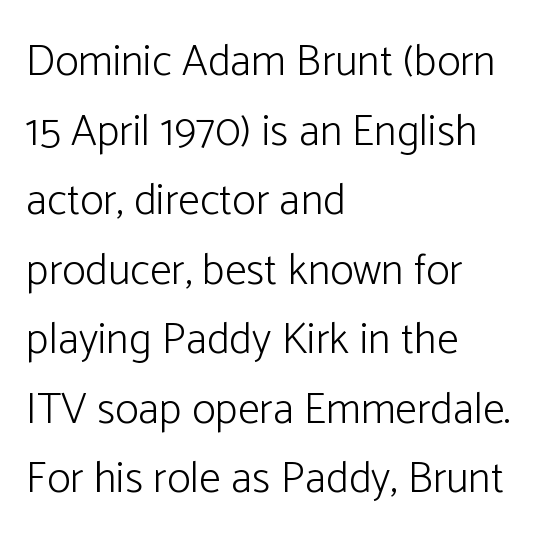
Each letter's strokes conclude bluntly, with no projecting serifs. How would I describe the line gaps? Plain and ordinary. The axis of the letterforms is exactly vertical. The typesetting does not lean heavy: it is not bold. A student would call this left alignment; a typographer would say flush left, rag right.
